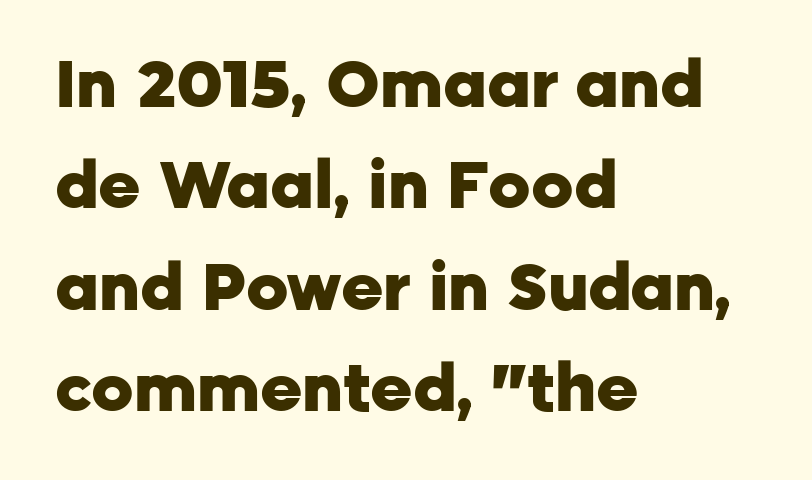
Spacing between characters is what you'd get straight out of the box. Nobody drew a line under any word here. Note the varied advance widths — an 'i' is clearly narrower than an 'm'. Notice how thick the strokes are: this is what a full bold looks like.
